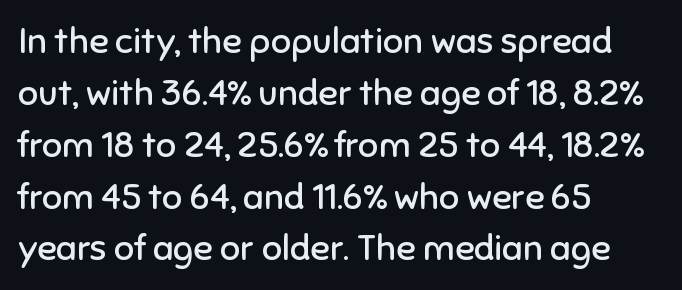
Just letters on the line, the space beneath them empty. Teacher's note: observe the even left margin — that is flush-left alignment. The line texture is even and compact thanks to regular tracking. This block has exactly the height ordinary leading produces. Is the type heavy? It reads as light-to-regular instead. The font's upright variant was chosen for this text.
